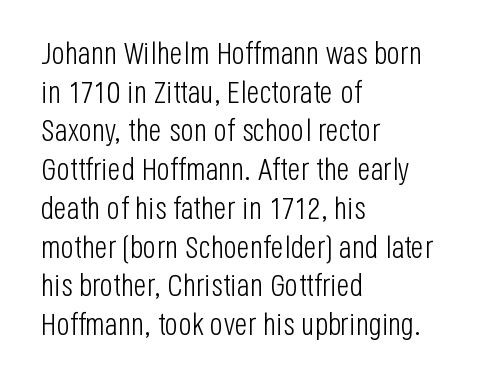
The image shows 31 px light, condensed sans-serif type, upright; set left-aligned, normal line spacing (1.25x), normal letter spacing, not underlined; low stroke contrast and a large x-height.
